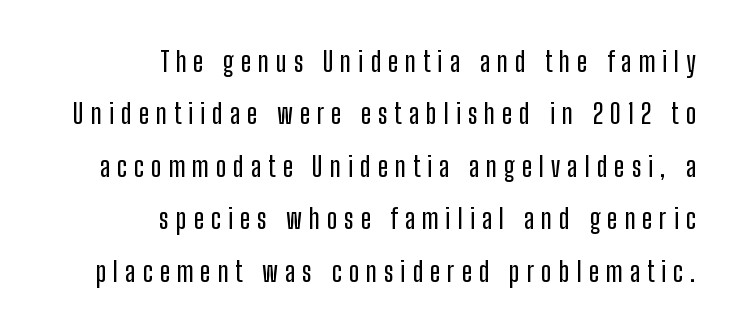
{"italic": "no", "underline": "no", "align": "right", "line_spacing": "loose", "line_spacing_ratio": 1.94, "letter_spacing": "wide", "letter_spacing_em": 0.26, "glyph_px": 27}
